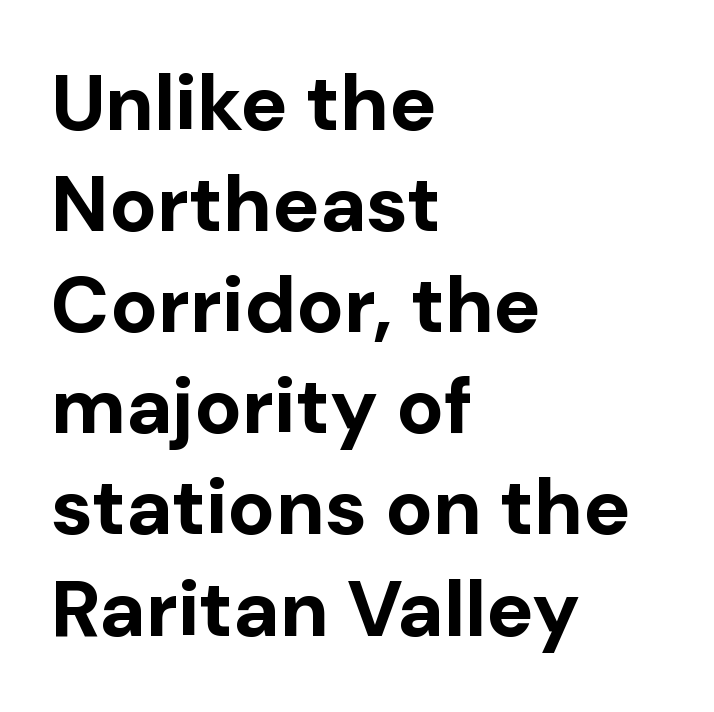
Q: Is the text bold? A: Yes.
Q: Is the text italic (slanted)? A: No, it is upright.
Q: Is the typeface a serif or a sans-serif typeface? A: Sans-serif.
Q: Is the text underlined? A: No.
Q: How is the paragraph aligned? A: Left-aligned.
Q: Is the spacing between letters normal or unusually wide? A: Normal.
Q: Is the spacing between lines tight, normal or loose? A: Normal.
Q: Width (condensed, normal, or wide)? A: Normal.
Q: Stroke contrast? A: Low.
Q: x-height? A: Medium.
Q: Monospaced? A: No.
